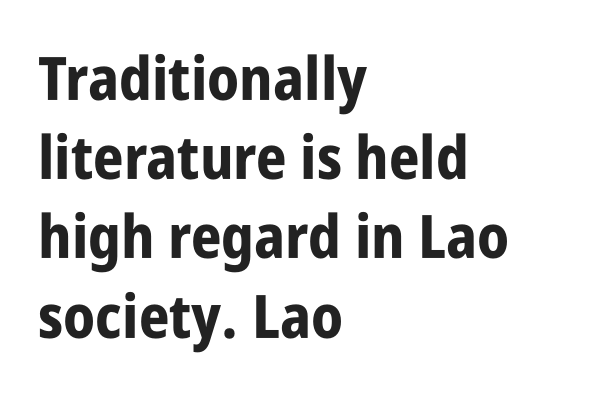
{"serif": "no", "italic": "no", "bold": "yes", "weight": "bold", "width": "condensed", "stroke_contrast": "low", "x_height": "large", "monospaced": "no", "underline": "no", "align": "left", "line_spacing": "normal", "line_spacing_ratio": 1.32, "letter_spacing": "normal", "letter_spacing_em": 0.0, "glyph_px": 60}
